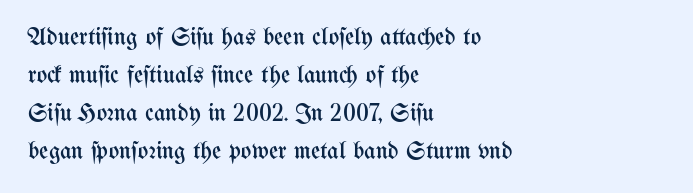
The font's upright variant was chosen for this text. The specimen omits any rule beneath the text block's lines. All the whitespace from short lines collects on the right. Tracking here is standard; glyphs follow each other at the usual distance.
